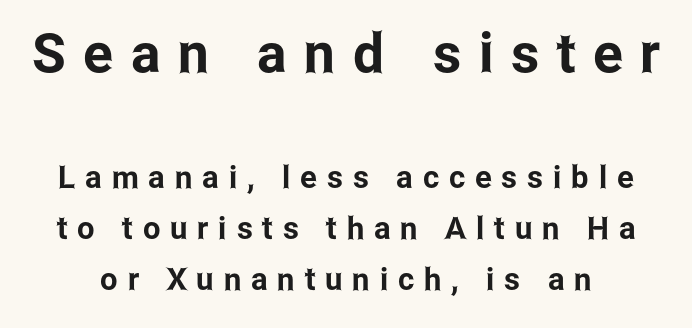
The image shows 55 px condensed sans-serif type, upright; set normal line spacing (1.64x), unusually wide letter spacing (+0.32 em), not underlined; the first (top) block is 1.77x larger; low stroke contrast and a medium x-height.
